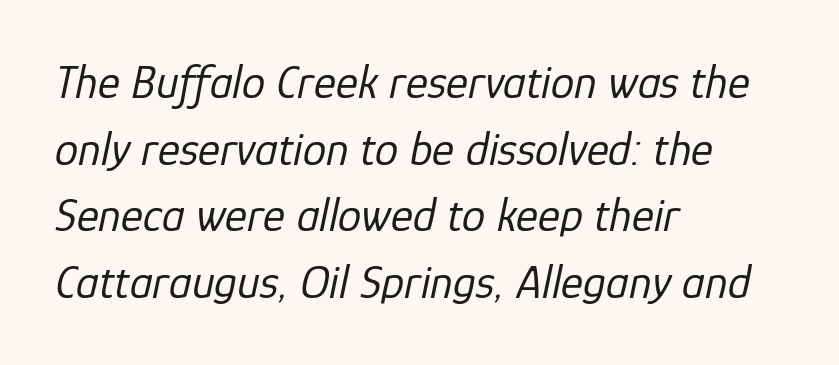
The rendering uses a moderate line-height, typical for paragraphs. Think standard paragraph weight, or any step lighter than that. The setting favours the left margin, as ordinary paragraphs usually do. Looks like regular typesetting: each glyph gets only the width it needs.
